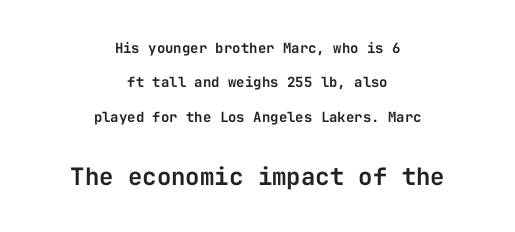
The paragraph shown floats in the horizontal middle. Letters rest on an invisible, unmarked baseline. These lines keep a tight, regular rhythm from letter to letter. Note: smaller setting up top, larger setting below. Upright lettering throughout.
